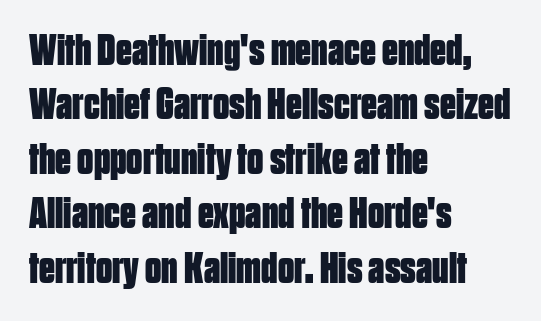
Q: Is the text bold? A: Yes.
Q: Is the text italic (slanted)? A: No, it is upright.
Q: Is the typeface a serif or a sans-serif typeface? A: Sans-serif.
Q: Is the text underlined? A: No.
Q: How is the paragraph aligned? A: Left-aligned.
Q: Is the spacing between letters normal or unusually wide? A: Normal.
Q: Width (condensed, normal, or wide)? A: Condensed.
Q: Stroke contrast? A: Low.
Q: x-height? A: Large.
Q: Monospaced? A: No.
